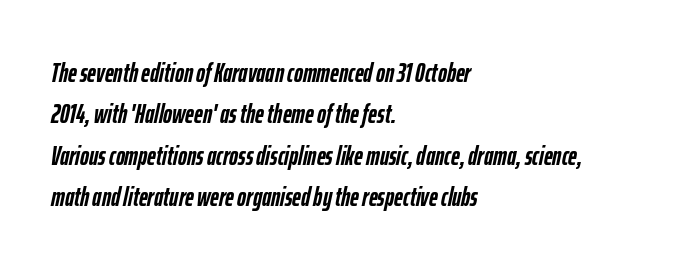
The image shows 27 px bold type, italic (leaning right); set left-aligned, normal line spacing (1.53x), normal letter spacing, not underlined.
